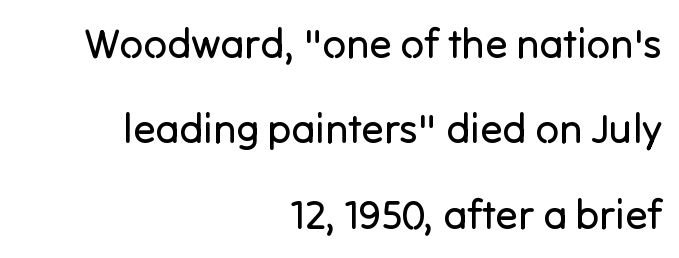
The rendering shows plain stroke endings on the letterforms — a sans-serif design. The letters advance in unequal steps, a hallmark of proportional type. Line spacing here is loose. The lettering stays uniformly vertical, giving the passage a roman look. The weight would be labelled regular, book, light, or lighter still.
